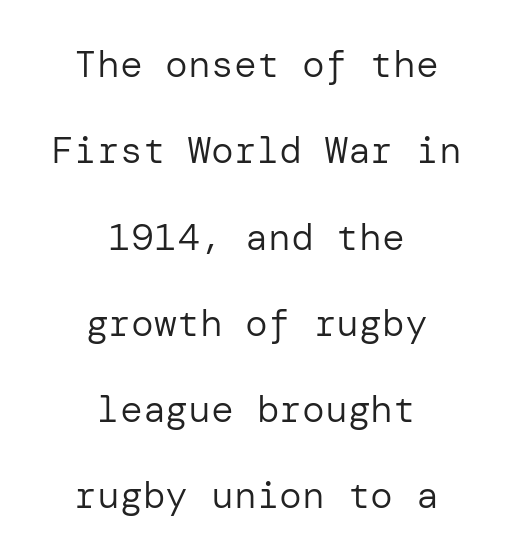
Q: Is the text bold? A: No.
Q: Is the text italic (slanted)? A: No, it is upright.
Q: Is the typeface a serif or a sans-serif typeface? A: Sans-serif.
Q: Is the text underlined? A: No.
Q: How is the paragraph aligned? A: Centered.
Q: Is the spacing between letters normal or unusually wide? A: Normal.
Q: Is the spacing between lines tight, normal or loose? A: Loose.
Q: Width (condensed, normal, or wide)? A: Normal.
Q: Stroke contrast? A: Low.
Q: x-height? A: Medium.
